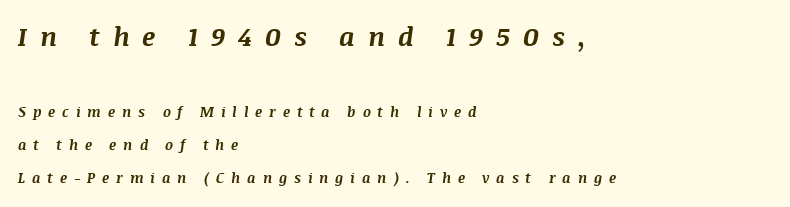
{"italic": "yes", "lean": "right", "slant_degrees": 8, "bold": "yes", "underline": "no", "align": "left", "line_spacing": "loose", "line_spacing_ratio": 2.38, "letter_spacing": "wide", "letter_spacing_em": 0.49, "larger_block": "first", "size_ratio": 1.86, "glyph_px": 26}
